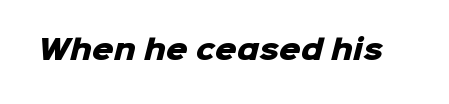
The image shows 27 px bold type; set normal letter spacing, not underlined.
